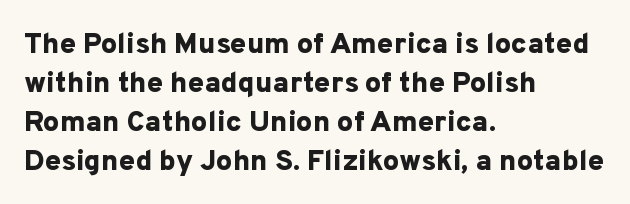
The image shows 29 px bold sans-serif type, upright; set left-aligned, normal line spacing (1.35x), normal letter spacing, not underlined; low stroke contrast and a medium x-height.
